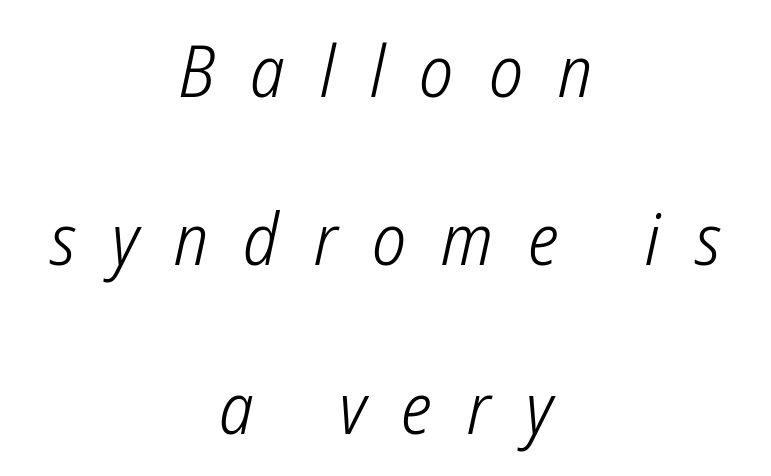
The image shows 72 px light, condensed sans-serif type; set centered, loose line spacing (2.34x), unusually wide letter spacing (+0.49 em), not underlined; low stroke contrast and a medium x-height.
